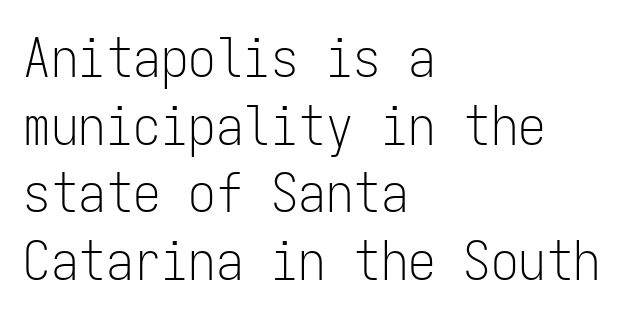
{"serif": "no", "italic": "no", "bold": "no", "weight": "light", "width": "condensed", "stroke_contrast": "low", "x_height": "medium", "monospaced": "yes", "underline": "no", "align": "left", "line_spacing_ratio": 1.23, "letter_spacing": "normal", "letter_spacing_em": 0.0, "glyph_px": 55}
